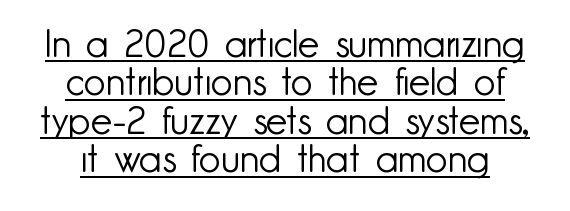
Italic? Not at all — the glyphs are vertical. Think standard paragraph weight, or any step lighter than that. A typesetter would label this face a sans. Check the space under the baseline: a stroke is drawn there. Spacing between characters is what you'd get straight out of the box.
